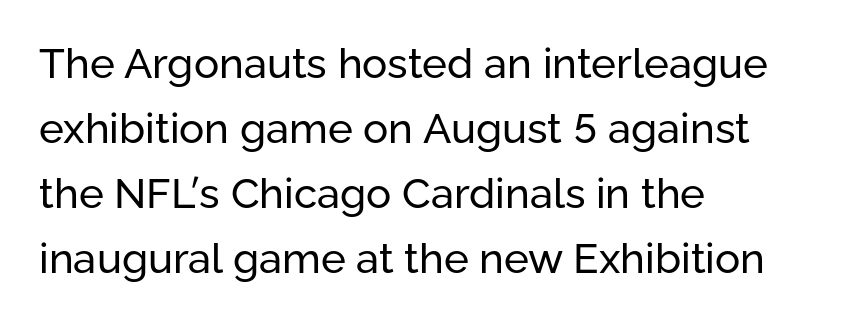
Summary of weight: not heavy and not bold. Visually the block forms a straight wall on the left and a jagged coastline on the right. Glyph-to-glyph distance matches everyday printed text. Words float on clear page, feet unadorned.
